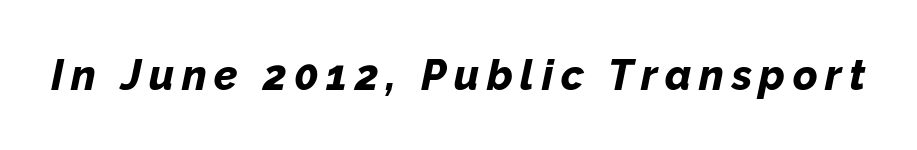
{"italic": "yes", "lean": "right", "slant_degrees": 12, "bold": "yes", "weight": "bold", "width": "normal", "stroke_contrast": "low", "x_height": "medium", "monospaced": "no", "underline": "no", "glyph_px": 42}
